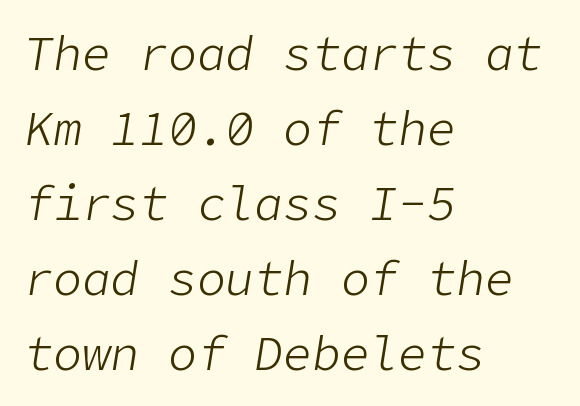
Q: Is the text bold? A: No.
Q: Is the text italic (slanted)? A: Yes, it leans right by about 9 degrees.
Q: Is the text underlined? A: No.
Q: How is the paragraph aligned? A: Left-aligned.
Q: Is the spacing between letters normal or unusually wide? A: Normal.
Q: Is the spacing between lines tight, normal or loose? A: Normal.
Q: Width (condensed, normal, or wide)? A: Normal.
Q: Stroke contrast? A: Low.
Q: x-height? A: Medium.
